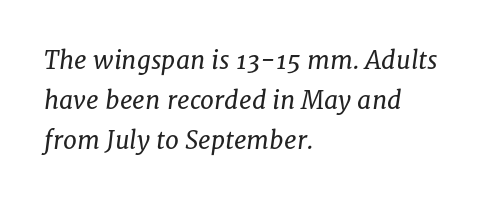
{"italic": "yes", "lean": "right", "slant_degrees": 8, "bold": "no", "underline": "no", "align": "left", "line_spacing": "normal", "line_spacing_ratio": 1.6, "letter_spacing": "normal", "letter_spacing_em": 0.0, "glyph_px": 25}
